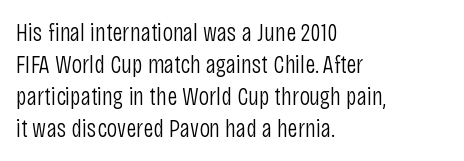
The image shows 26 px text type, upright; set left-aligned, line spacing 1.23x, normal letter spacing, not underlined.
